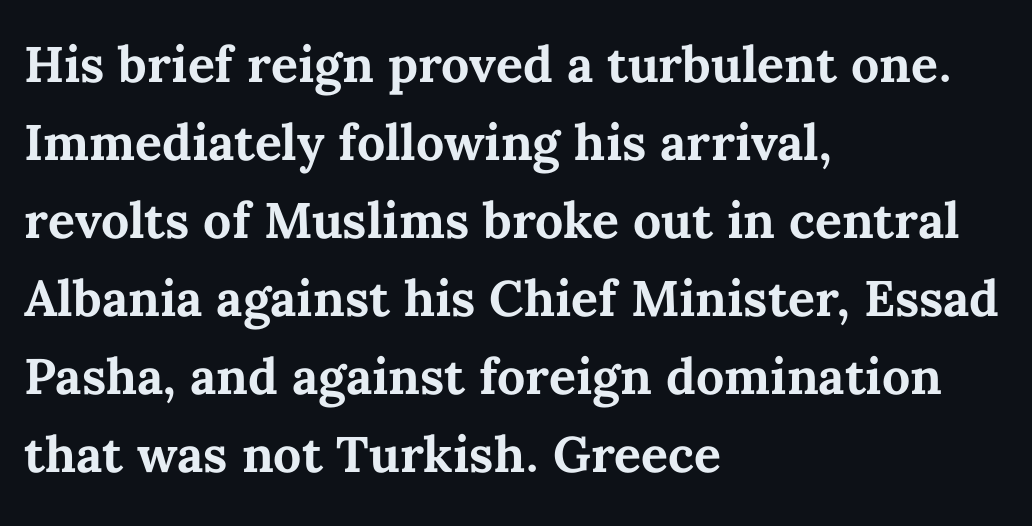
{"italic": "no", "bold": "yes", "weight": "bold", "width": "normal", "stroke_contrast": "medium", "x_height": "medium", "monospaced": "no", "underline": "no", "align": "left", "line_spacing": "normal", "line_spacing_ratio": 1.56, "letter_spacing": "normal", "letter_spacing_em": 0.0, "glyph_px": 50}
